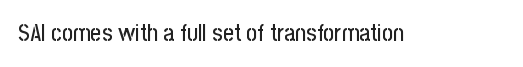
Q: Is the text italic (slanted)? A: No, it is upright.
Q: Is the text underlined? A: No.
Q: Is the spacing between letters normal or unusually wide? A: Normal.
